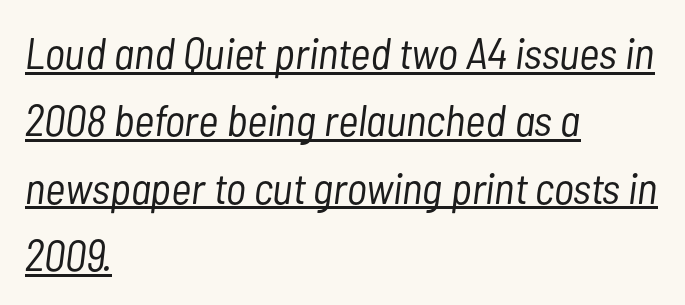
The image shows 44 px light, condensed type, italic (leaning right); set left-aligned, normal line spacing (1.53x), normal letter spacing, underlined; low stroke contrast and a medium x-height.
